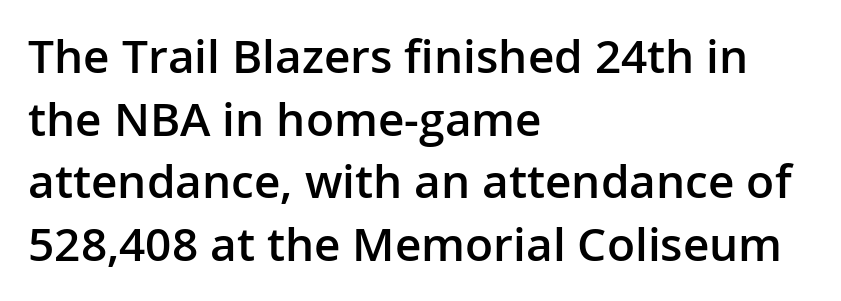
The gaps between neighbouring characters are ordinary and unremarkable. The strokes are fattened partway — semibold, not bold. Typographically, this falls in the sans-serif category. The rows are spaced the way most documents space them. Style check: upright. Only glyphs here, with clear space below each row.
